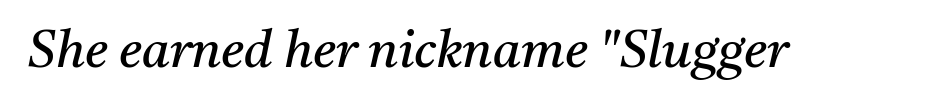
The image shows 51 px regular-weight serif type, italic (leaning right); set normal letter spacing, not underlined; medium stroke contrast and a medium x-height.
